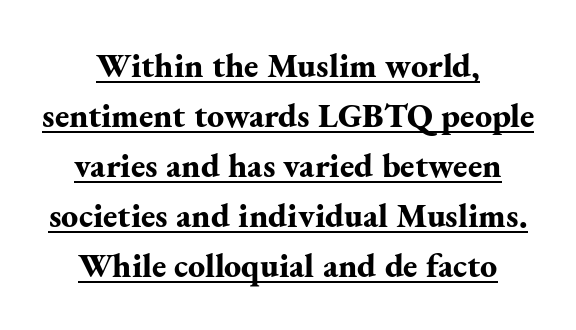
{"serif": "yes", "italic": "no", "bold": "yes", "weight": "bold", "width": "normal", "stroke_contrast": "medium", "x_height": "small", "monospaced": "no", "underline": "yes", "align": "center", "line_spacing": "normal", "line_spacing_ratio": 1.47, "letter_spacing": "normal", "letter_spacing_em": 0.0, "glyph_px": 34}
